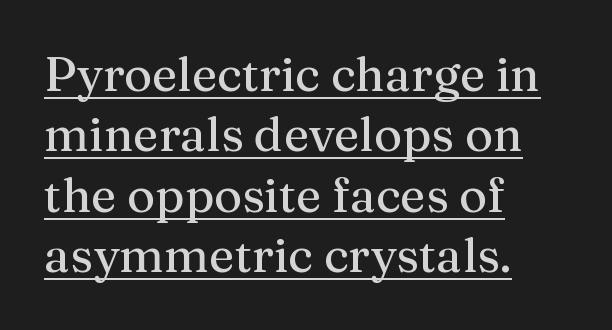
Q: Is the text italic (slanted)? A: No, it is upright.
Q: Is the typeface a serif or a sans-serif typeface? A: Serif.
Q: Is the text underlined? A: Yes.
Q: How is the paragraph aligned? A: Left-aligned.
Q: Is the spacing between letters normal or unusually wide? A: Normal.
Q: Is the spacing between lines tight, normal or loose? A: Normal.
Q: Width (condensed, normal, or wide)? A: Normal.
Q: Stroke contrast? A: Medium.
Q: x-height? A: Medium.
Q: Monospaced? A: No.
